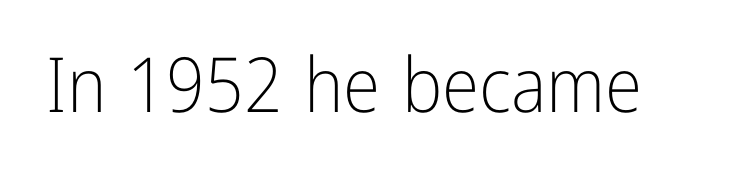
{"serif": "no", "italic": "no", "bold": "no", "weight": "light", "width": "condensed", "stroke_contrast": "low", "x_height": "medium", "monospaced": "no", "underline": "no", "letter_spacing": "normal", "letter_spacing_em": 0.0, "glyph_px": 76}
